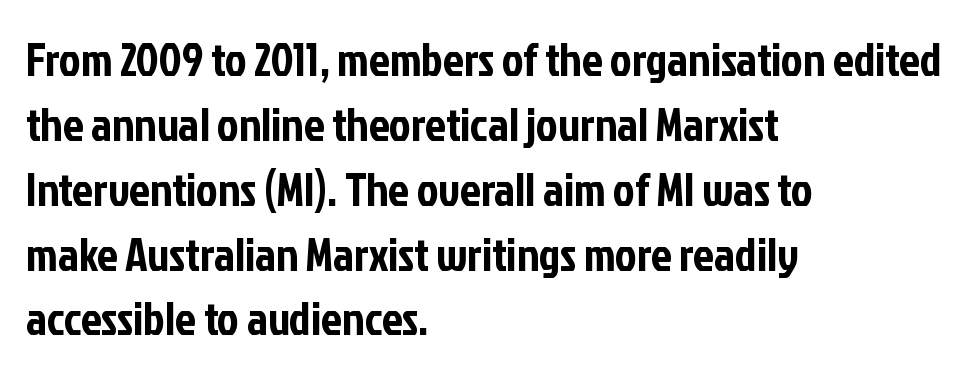
The image shows 46 px condensed sans-serif type, upright; set left-aligned, normal line spacing (1.41x), normal letter spacing, not underlined; low stroke contrast and a medium x-height.
